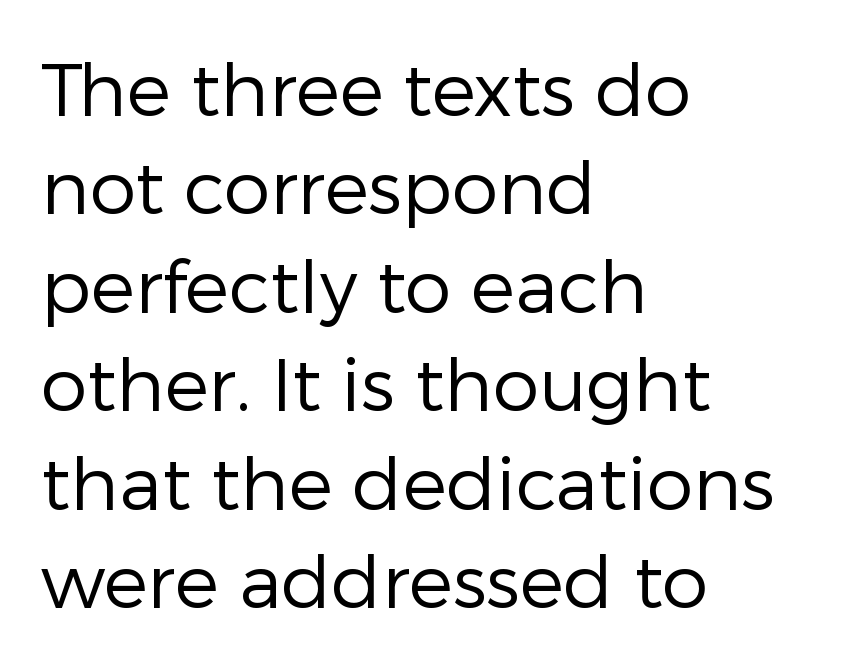
Q: Is the text bold? A: No.
Q: Is the text italic (slanted)? A: No, it is upright.
Q: Is the typeface a serif or a sans-serif typeface? A: Sans-serif.
Q: Is the text underlined? A: No.
Q: How is the paragraph aligned? A: Left-aligned.
Q: Is the spacing between letters normal or unusually wide? A: Normal.
Q: Is the spacing between lines tight, normal or loose? A: Normal.
Q: Width (condensed, normal, or wide)? A: Normal.
Q: Stroke contrast? A: Low.
Q: x-height? A: Medium.
Q: Monospaced? A: No.
